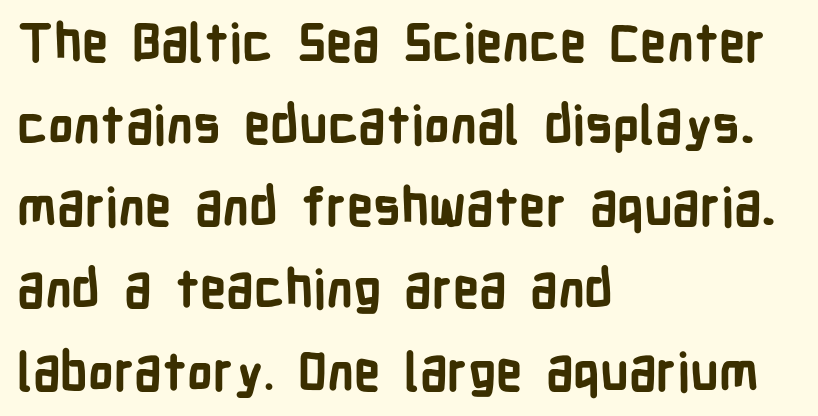
{"serif": "no", "italic": "no", "bold": "yes", "weight": "bold", "width": "condensed", "stroke_contrast": "low", "x_height": "medium", "monospaced": "no", "underline": "no", "align": "left", "line_spacing": "normal", "line_spacing_ratio": 1.58, "letter_spacing": "normal", "letter_spacing_em": 0.0, "glyph_px": 52}
